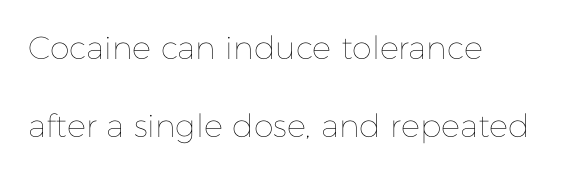
There is no visible air inserted between adjacent glyphs. Spacing verdict: proportional, widths tailored to each character. The face looks like a standard text weight, possibly lighter. The lettering holds an erect, upright posture throughout.
